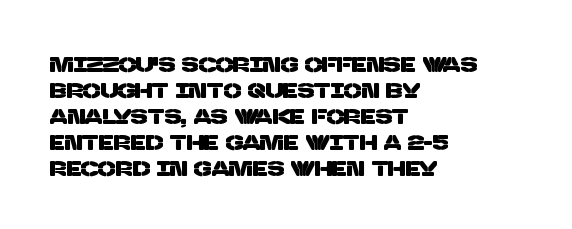
Q: Is the text underlined? A: No.
Q: How is the paragraph aligned? A: Left-aligned.
Q: Is the spacing between letters normal or unusually wide? A: Normal.
